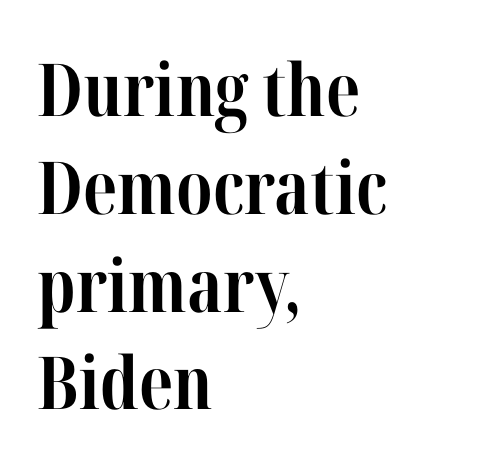
Q: Is the text bold? A: Yes.
Q: Is the text italic (slanted)? A: No, it is upright.
Q: Is the typeface a serif or a sans-serif typeface? A: Serif.
Q: Is the text underlined? A: No.
Q: How is the paragraph aligned? A: Left-aligned.
Q: Is the spacing between letters normal or unusually wide? A: Normal.
Q: Is the spacing between lines tight, normal or loose? A: Normal.
Q: Width (condensed, normal, or wide)? A: Condensed.
Q: Stroke contrast? A: High.
Q: x-height? A: Medium.
Q: Monospaced? A: No.
